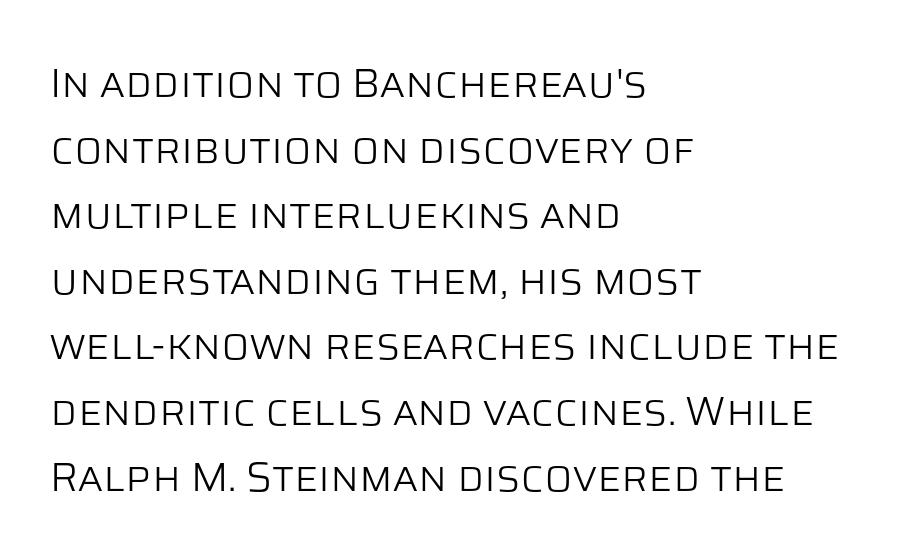
The image shows 41 px light sans-serif type, upright; set left-aligned, normal line spacing (1.6x), normal letter spacing, not underlined; low stroke contrast and a large x-height.
